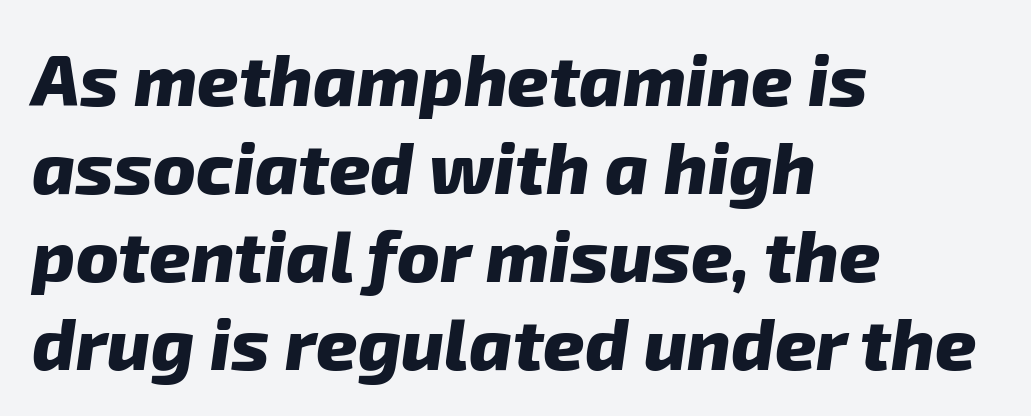
The image shows 72 px heavy sans-serif type; set left-aligned, line spacing 1.22x, normal letter spacing, not underlined; low stroke contrast and a medium x-height.
